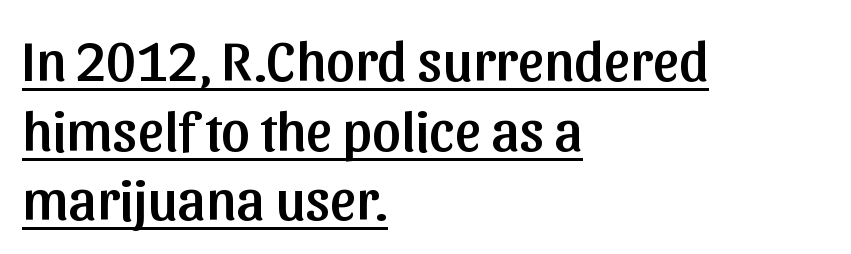
Proportional: the letters do not fall into vertical columns. Classification — sans serif. Layout note: lines flush left. When letters stand straight like this, we call the style roman or upright. A baseline rule has been typeset under these characters. The letterforms sit shoulder to shoulder at normal distance.
